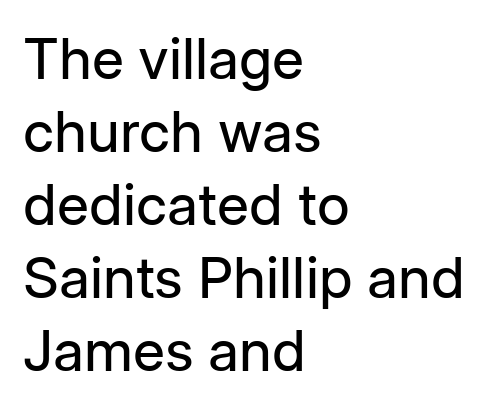
Q: Is the text bold? A: No.
Q: Is the text italic (slanted)? A: No, it is upright.
Q: Is the typeface a serif or a sans-serif typeface? A: Sans-serif.
Q: Is the text underlined? A: No.
Q: How is the paragraph aligned? A: Left-aligned.
Q: Is the spacing between letters normal or unusually wide? A: Normal.
Q: Is the spacing between lines tight, normal or loose? A: Normal.
Q: Width (condensed, normal, or wide)? A: Normal.
Q: Stroke contrast? A: Low.
Q: x-height? A: Medium.
Q: Monospaced? A: No.
